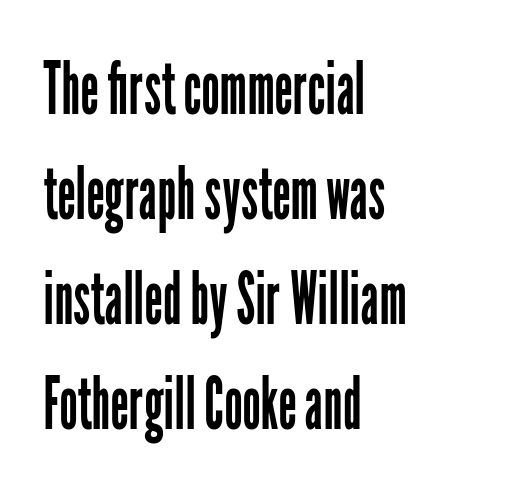
{"serif": "no", "italic": "no", "bold": "no", "weight": "regular", "width": "condensed", "stroke_contrast": "low", "x_height": "medium", "monospaced": "no", "underline": "no", "align": "left", "line_spacing": "normal", "line_spacing_ratio": 1.44, "letter_spacing": "normal", "letter_spacing_em": 0.0, "glyph_px": 73}
